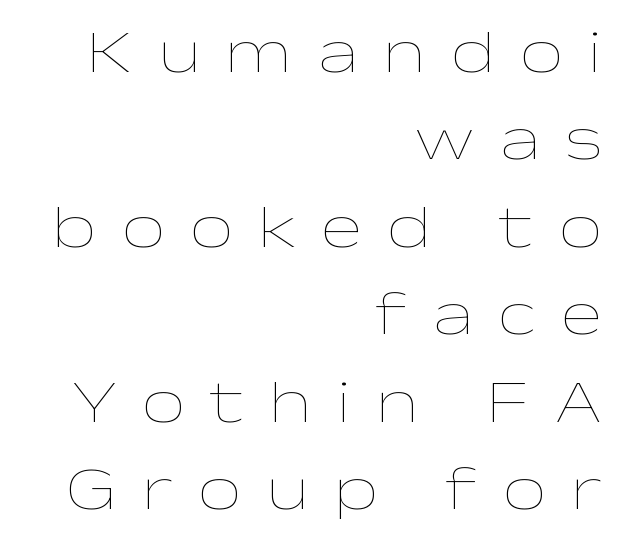
Posture: straight, roman, zero tilt. The designer left line spacing at the default. The letterforms sit at book weight or below. Which margin do the lines hug? The right one — the left edge is uneven. Honestly, there is no underline to notice here at all. The rendering uses natural spacing where letterforms have individual widths.
